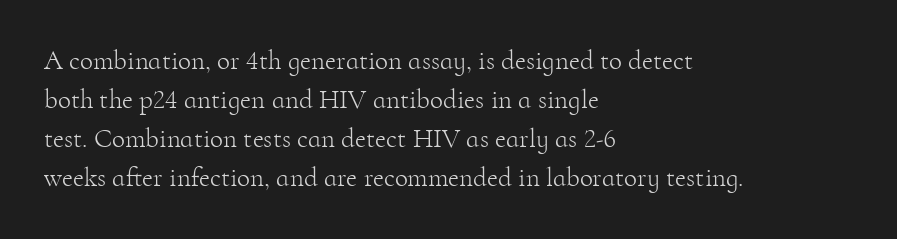
{"italic": "no", "bold": "no", "underline": "no", "align": "left", "line_spacing": "normal", "line_spacing_ratio": 1.45, "letter_spacing": "normal", "letter_spacing_em": 0.0, "glyph_px": 27}
